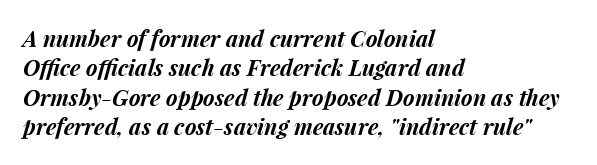
The image shows 22 px bold type, italic (leaning right); set left-aligned, normal line spacing (1.34x), normal letter spacing, not underlined.
